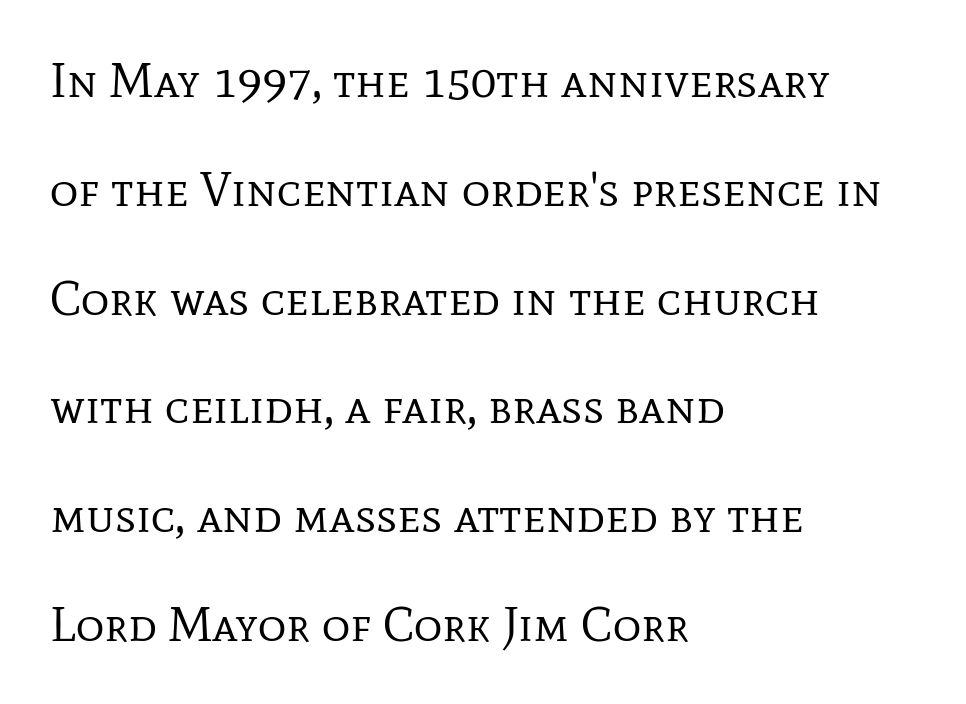
Varying glyph widths throughout — classic text-font behaviour. Leftover space on each line is placed entirely after the last word. Vertical stems look standard width or narrower in stroke. Underline: absent. A serif font was chosen for this passage.
